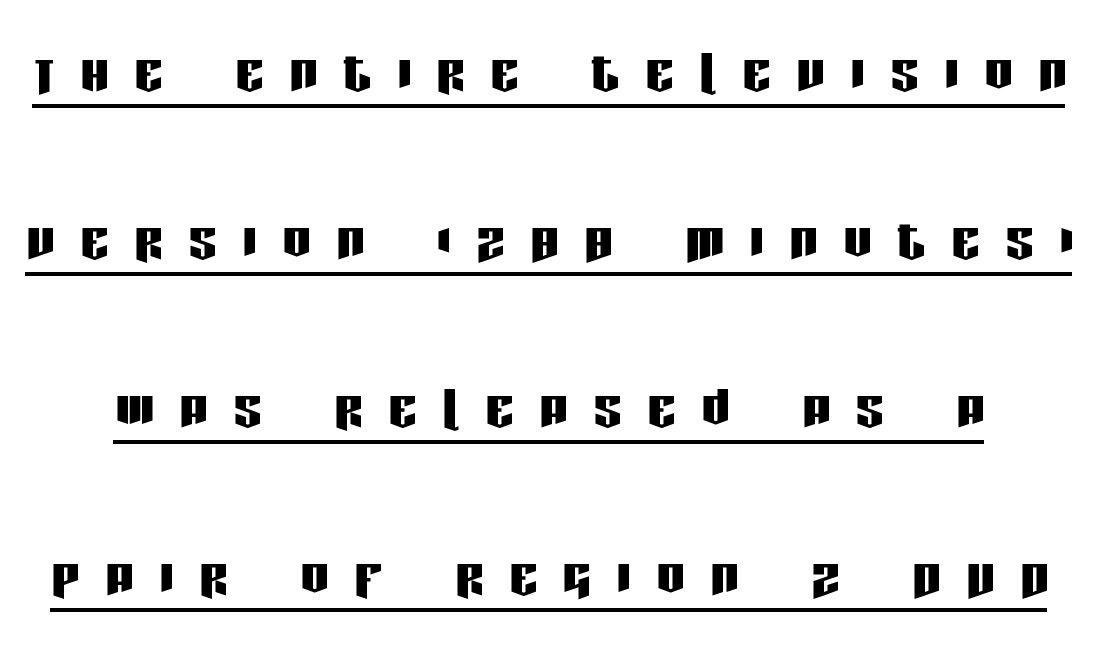
Q: Is the text italic (slanted)? A: No, it is upright.
Q: Is the typeface a serif or a sans-serif typeface? A: Sans-serif.
Q: Is the text underlined? A: Yes.
Q: Is the spacing between letters normal or unusually wide? A: Unusually wide.
Q: Is the spacing between lines tight, normal or loose? A: Loose.
Q: Width (condensed, normal, or wide)? A: Condensed.
Q: Stroke contrast? A: Low.
Q: x-height? A: Large.
Q: Monospaced? A: No.
